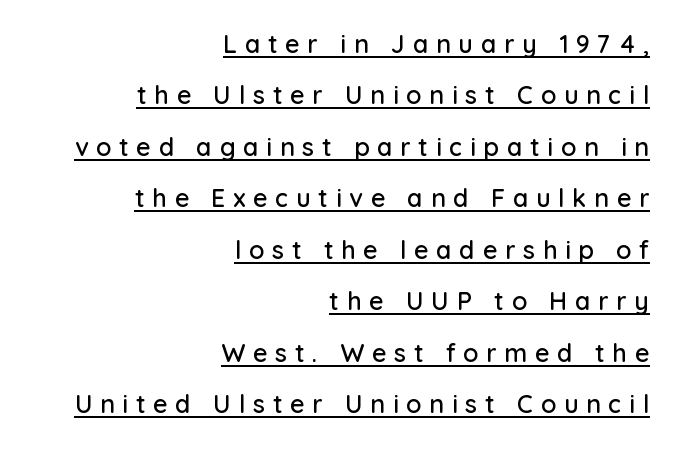
Tall strokes in this sample are plumb rather than angled. A flush-right, rag-left setting is used for this passage. A typesetter would call this leading open, well beyond the default. Does extra space separate the letters? Yes, quite a lot of it.
